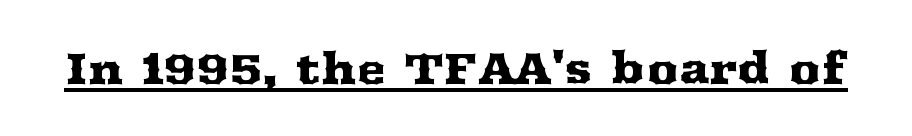
The image shows 44 px wide serif type, upright; set normal letter spacing, underlined; medium stroke contrast and a medium x-height.
